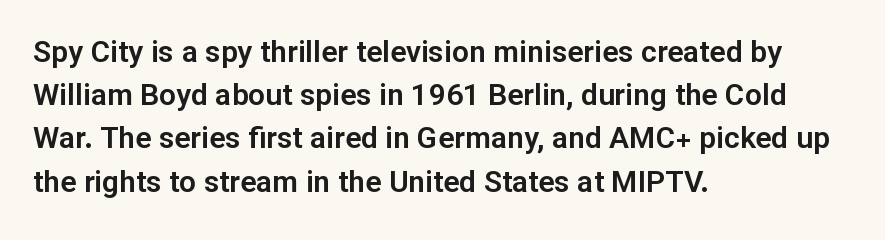
Q: Is the text italic (slanted)? A: No, it is upright.
Q: Is the typeface a serif or a sans-serif typeface? A: Sans-serif.
Q: Is the text underlined? A: No.
Q: How is the paragraph aligned? A: Left-aligned.
Q: Is the spacing between letters normal or unusually wide? A: Normal.
Q: Is the spacing between lines tight, normal or loose? A: Normal.
Q: Width (condensed, normal, or wide)? A: Normal.
Q: Stroke contrast? A: Low.
Q: x-height? A: Medium.
Q: Monospaced? A: No.
